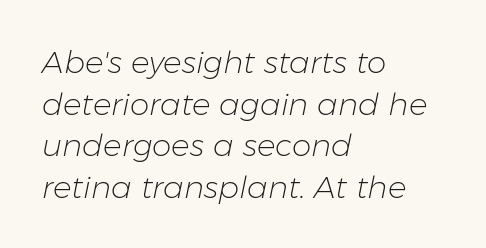
The image shows 31 px light type, italic (leaning right); set left-aligned, normal line spacing (1.34x), normal letter spacing, not underlined; low stroke contrast and a medium x-height.
